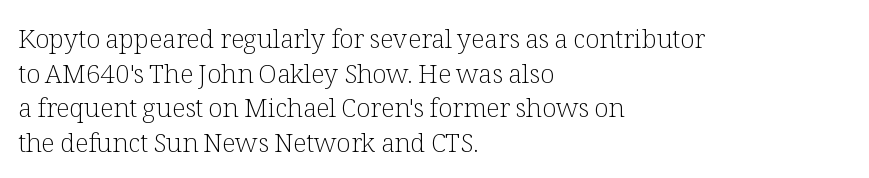
The image shows 26 px text type, upright; set left-aligned, normal line spacing (1.33x), normal letter spacing, not underlined.
